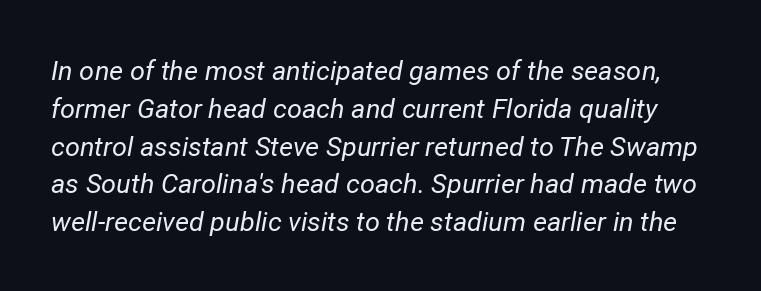
Rendered with sloped, italic letterforms. Compared with typical body copy, the letter spacing here is the same. These lines sit exactly where default settings would place them. Each stroke keeps to a modest, everyday thickness or less. Words float on clear page, feet unadorned.
